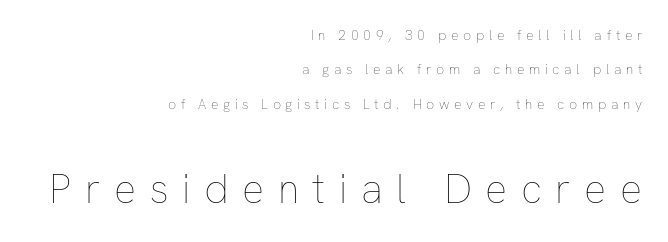
The rendering uses a large line-height, opening up the rows. The gap between lines stays unmarked. Summary of weight: not heavy and not bold. Note the varied advance widths — an 'i' is clearly narrower than an 'm'. Typeset ragged left — the right edge is the straight one.
